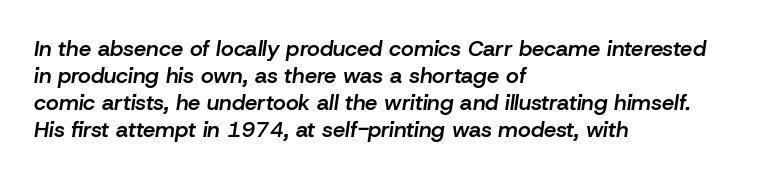
The image shows 22 px text type, italic (leaning right); set left-aligned, line spacing 1.23x, normal letter spacing, not underlined.
